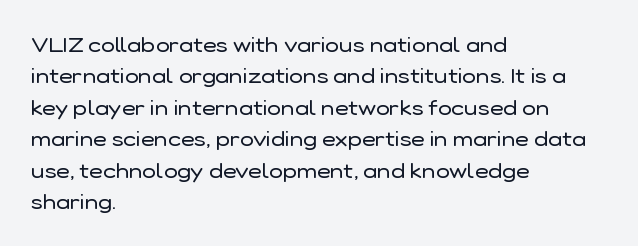
Each row of text sits above clean, open space. Italic? Not at all — the glyphs are vertical. Typeset ragged right — the left edge is the straight one. Each word holds together tightly as a unit, with standard inter-letter gaps. Interline gaps are of average width in this sample.
